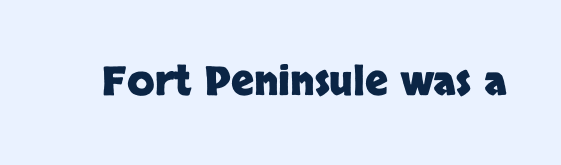
The image shows 40 px heavy sans-serif type, upright; set normal letter spacing, not underlined; low stroke contrast and a large x-height.
